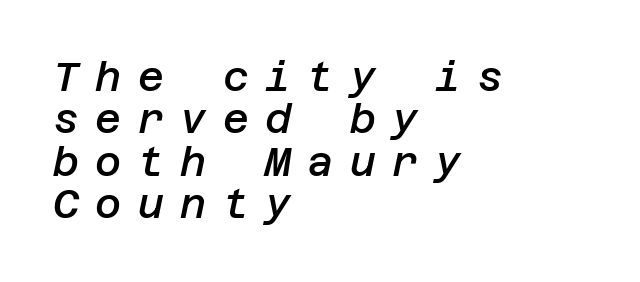
The image shows 40 px semibold type, italic (leaning right); set left-aligned, tight line spacing (1.06x), unusually wide letter spacing (+0.41 em), not underlined; low stroke contrast and a large x-height.
